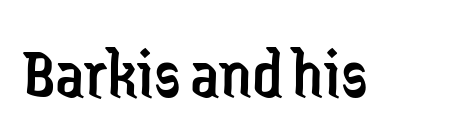
The image shows 71 px regular-weight, condensed sans-serif type, upright; set normal letter spacing, not underlined; low stroke contrast and a medium x-height.
